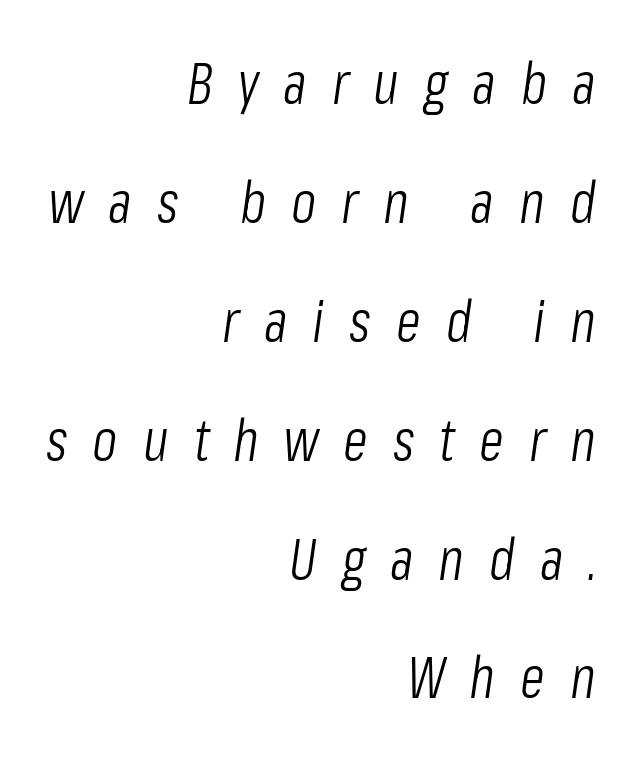
Q: Is the text bold? A: No.
Q: Is the text italic (slanted)? A: Yes, it leans right by about 8 degrees.
Q: Is the text underlined? A: No.
Q: How is the paragraph aligned? A: Right-aligned.
Q: Is the spacing between letters normal or unusually wide? A: Unusually wide.
Q: Is the spacing between lines tight, normal or loose? A: Loose.
Q: Width (condensed, normal, or wide)? A: Condensed.
Q: Stroke contrast? A: Low.
Q: x-height? A: Medium.
Q: Monospaced? A: No.
